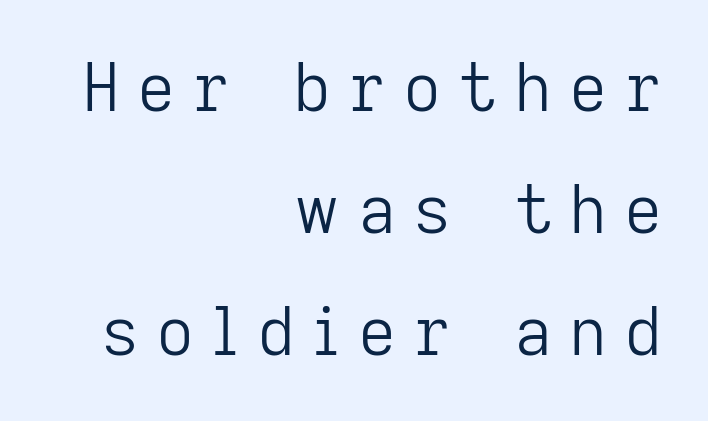
{"serif": "no", "italic": "no", "bold": "no", "weight": "light", "width": "normal", "stroke_contrast": "low", "x_height": "medium", "monospaced": "no", "underline": "no", "align": "right", "line_spacing_ratio": 1.85, "letter_spacing": "wide", "letter_spacing_em": 0.26, "glyph_px": 66}
